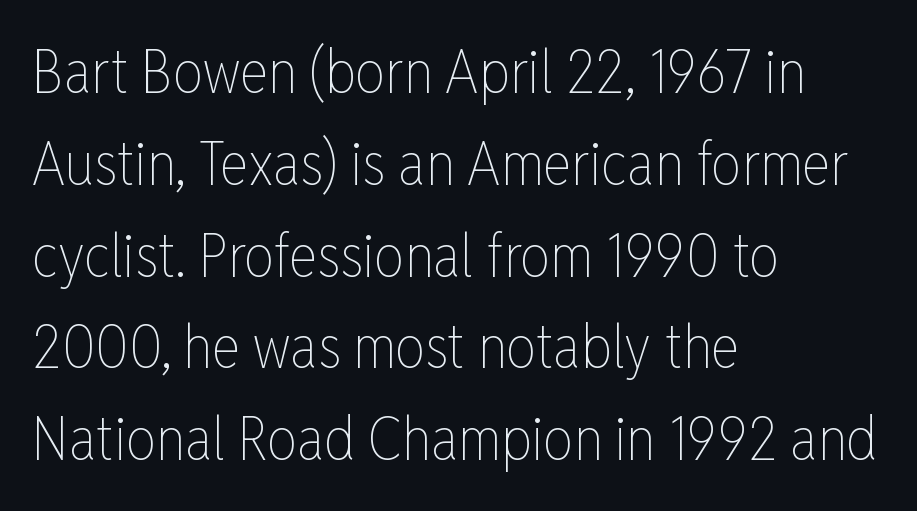
The image shows 60 px thin, condensed type, upright; set left-aligned, normal line spacing (1.53x), normal letter spacing, not underlined; low stroke contrast and a medium x-height.
